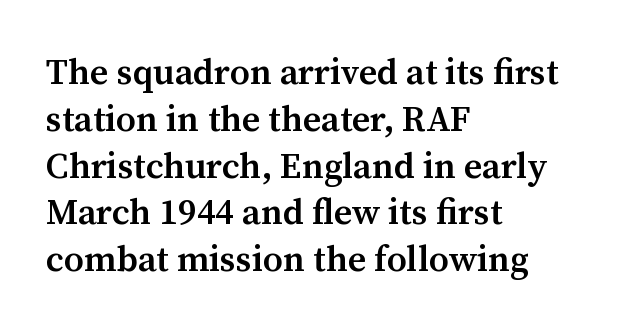
The image shows 36 px semibold serif type, upright; set left-aligned, normal line spacing (1.3x), normal letter spacing, not underlined; medium stroke contrast and a medium x-height.
